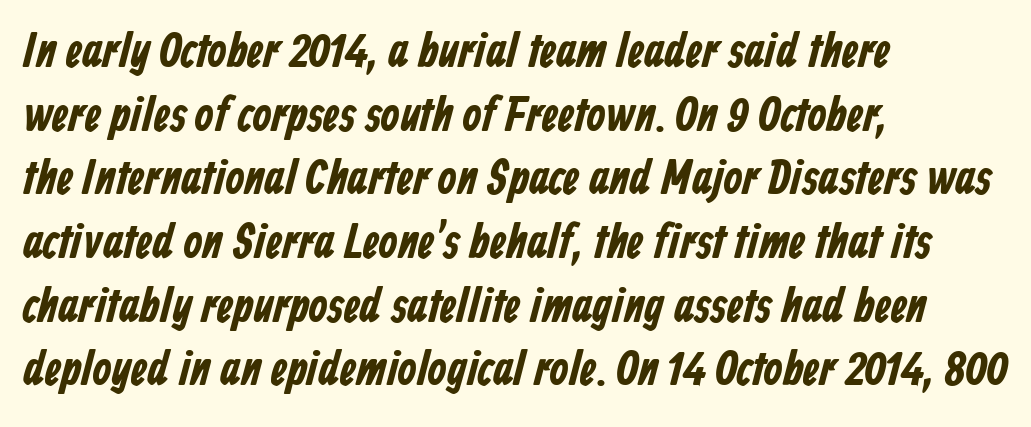
{"serif": "no", "bold": "yes", "weight": "bold", "width": "condensed", "stroke_contrast": "low", "x_height": "medium", "monospaced": "no", "underline": "no", "align": "left", "line_spacing": "normal", "line_spacing_ratio": 1.3, "letter_spacing": "normal", "letter_spacing_em": 0.0, "glyph_px": 49}
